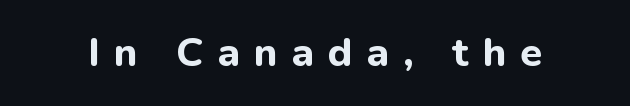
{"serif": "no", "italic": "no", "bold": "yes", "weight": "bold", "width": "normal", "stroke_contrast": "low", "x_height": "medium", "monospaced": "no", "underline": "no", "letter_spacing": "wide", "letter_spacing_em": 0.35, "glyph_px": 40}
